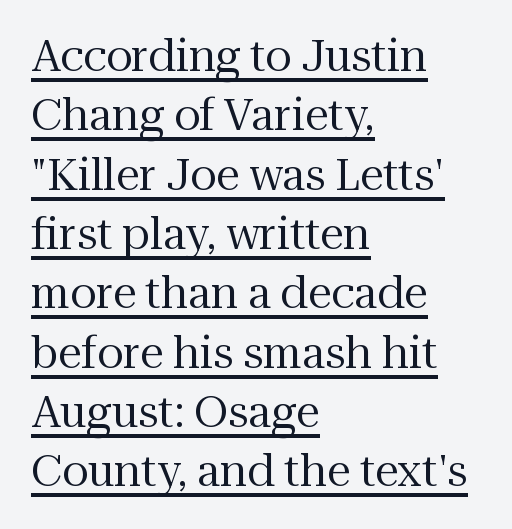
These lines stack with their left ends in a neat column. The face looks like a standard text weight, possibly lighter. The specimen reads as upright at a glance. The font family rendered here belongs to the serif group. The vertical gap from one line to the next is medium.
